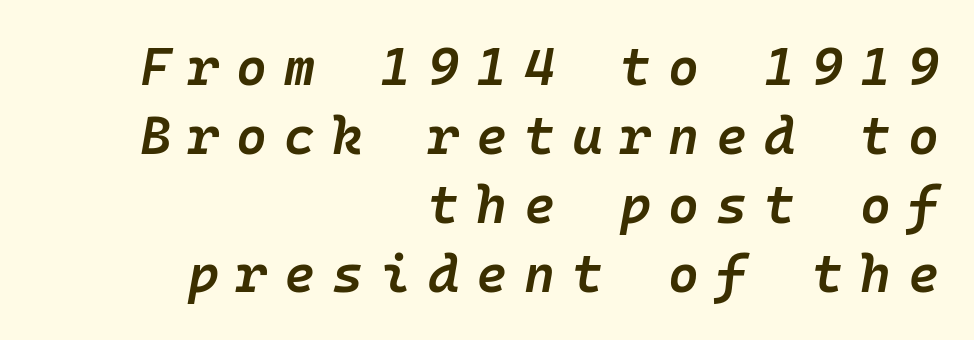
{"italic": "yes", "lean": "right", "slant_degrees": 10, "bold": "semi", "weight": "semibold", "width": "normal", "stroke_contrast": "low", "x_height": "medium", "monospaced": "yes", "underline": "no", "align": "right", "line_spacing": "normal", "line_spacing_ratio": 1.3, "letter_spacing": "wide", "letter_spacing_em": 0.32, "glyph_px": 53}
